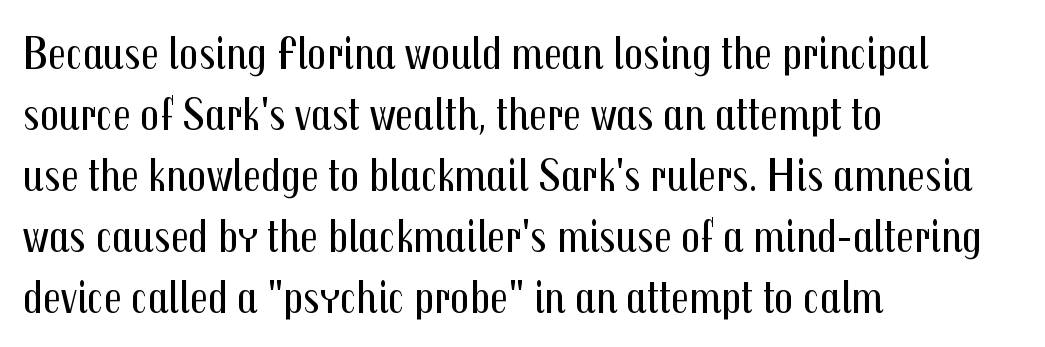
The face used here is proportionally spaced, like ordinary book or web type. What's the leading like? Ordinary, nothing unusual. The rag falls on the right side of this text block. Serif or sans? Sans — the stroke terminals are bare. Observe the ordinary spacing: letters are neighbours, not strangers.
